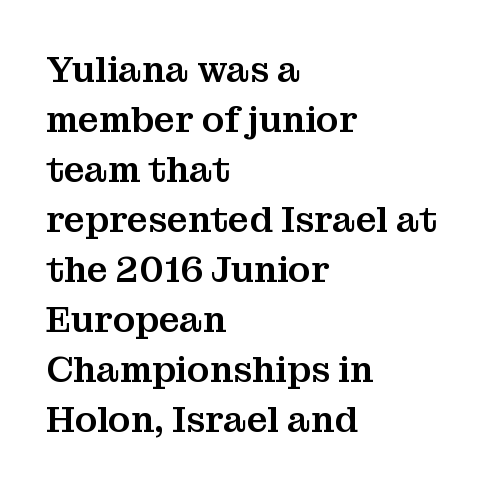
{"serif": "yes", "italic": "no", "width": "normal", "stroke_contrast": "medium", "x_height": "medium", "monospaced": "no", "underline": "no", "align": "left", "line_spacing": "normal", "line_spacing_ratio": 1.39, "letter_spacing": "normal", "letter_spacing_em": 0.0, "glyph_px": 36}
